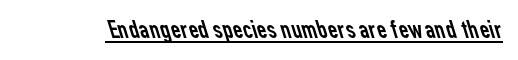
Is the letter spacing exaggerated? No — it looks like the ordinary default. Stem width sits at or under what a default text font uses. Underline: present.
